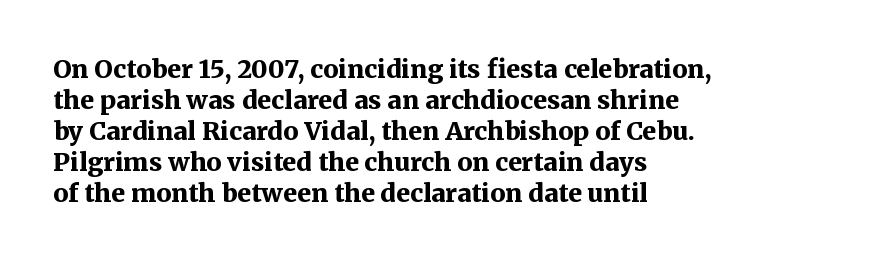
You'd pick this weight for a headline — it's a proper bold. Upright lettering throughout. Nothing unusual about the tracking: characters are spaced as the font intends. Check the space under the baseline: it is left empty.
